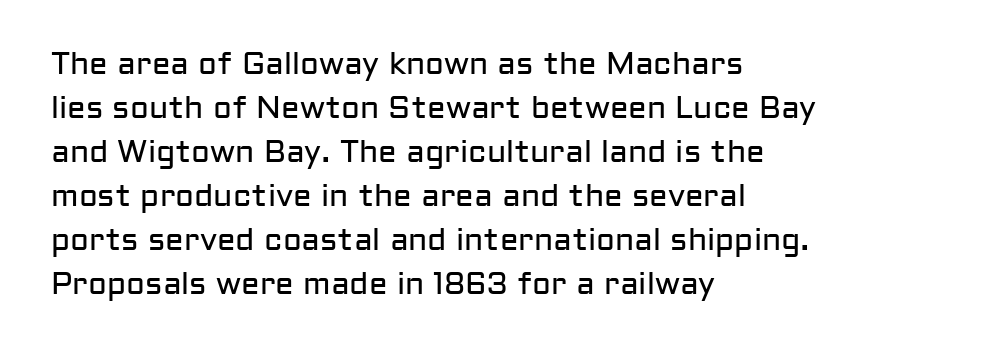
{"serif": "no", "italic": "no", "bold": "no", "weight": "regular", "width": "normal", "stroke_contrast": "low", "x_height": "medium", "monospaced": "no", "underline": "no", "align": "left", "line_spacing": "normal", "line_spacing_ratio": 1.42, "letter_spacing": "normal", "letter_spacing_em": 0.0, "glyph_px": 31}
